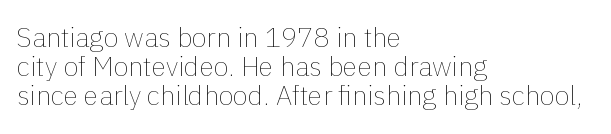
There is no visible air inserted between adjacent glyphs. Clear beneath every line of the passage. You can tell it's not italic because the verticals are truly vertical. In terms of leading, this rendering errs on the cramped side.
